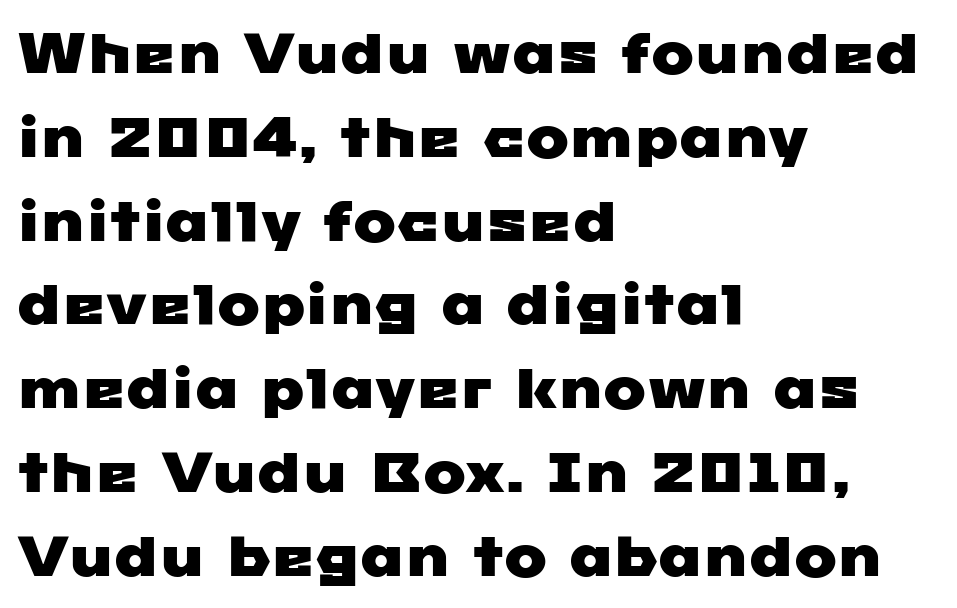
Baseline-to-baseline distance is the conventional proportion of letter height. Does the type have serifs? No, each stem ends abruptly. Proportional: the letters do not fall into vertical columns. The passage shown has conventional tracking throughout. Left-aligned paragraph, ragged on the right. The space beneath each line is pristine and unruled.
